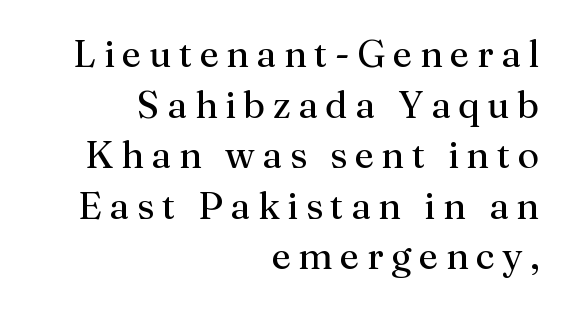
This rendering uses right alignment, leaving the left contour irregular. Is the stroke heavy? The answer is a plain regular-or-lighter. The rendering inserts visible extra space after every character. A typesetter would call this proportional, since set widths differ per character. Reading down the column, the eye jumps a familiar distance to each next line. This is serif lettering, the kind often seen in printed books.
